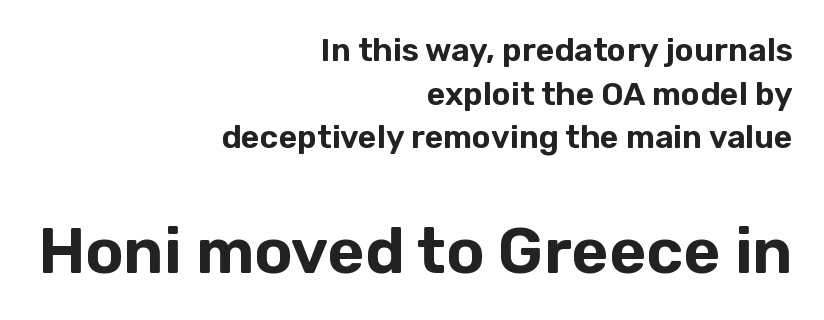
{"serif": "no", "italic": "no", "width": "normal", "stroke_contrast": "low", "x_height": "medium", "monospaced": "no", "underline": "no", "align": "right", "line_spacing": "normal", "line_spacing_ratio": 1.36, "letter_spacing": "normal", "letter_spacing_em": 0.0, "larger_block": "second", "size_ratio": 2.0, "glyph_px": 64}
